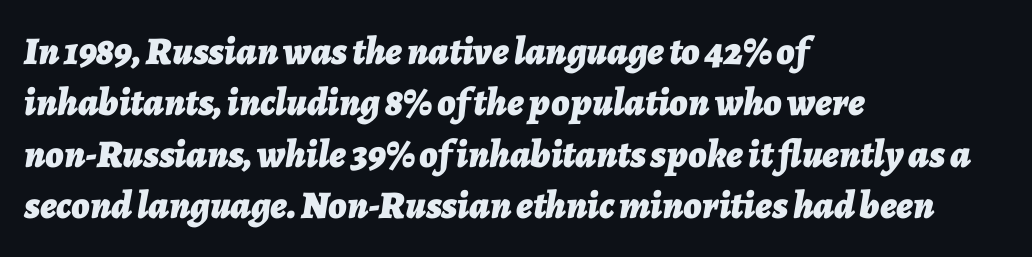
The paragraph shown leans on its left margin. Pretty heavy lettering here — definitely bold. Unmarked baselines from the first word to the last. Rows of type keep a routine distance in the vertical direction. It's the slanting kind of type. Proportional: the letters do not fall into vertical columns.
